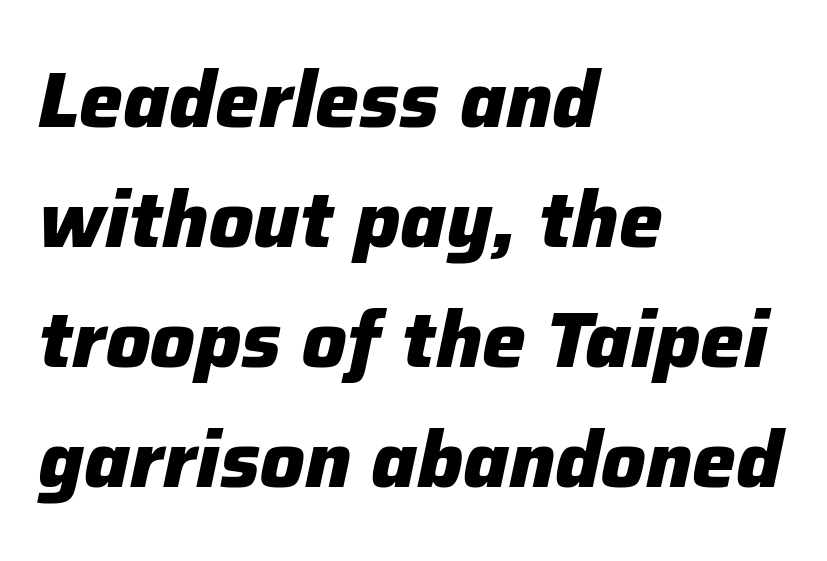
Caption: multi-line text, flush left, ragged right. Descender tails drop into unmarked territory. The vertical gap from one line to the next is medium. As a designer I'd log this as weight 700, bold.
